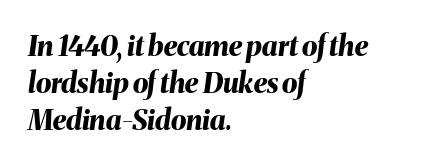
Each line starts at the same left margin while the right side varies. The baseline area is clear. Quick note: italic. The rendering uses a moderate line-height, typical for paragraphs.
